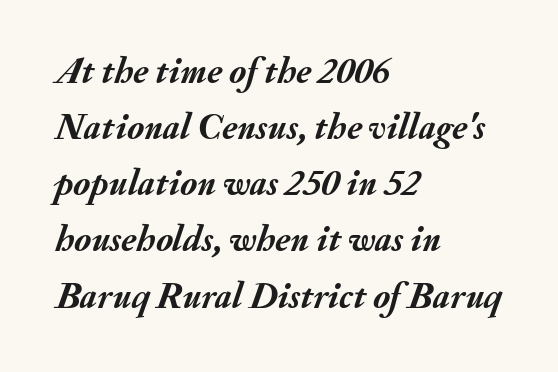
Q: Is the text bold? A: Yes.
Q: Is the text italic (slanted)? A: Yes, it leans right by about 20 degrees.
Q: Is the text underlined? A: No.
Q: How is the paragraph aligned? A: Left-aligned.
Q: Is the spacing between letters normal or unusually wide? A: Normal.
Q: Is the spacing between lines tight, normal or loose? A: Normal.
Q: Width (condensed, normal, or wide)? A: Normal.
Q: Stroke contrast? A: Medium.
Q: x-height? A: Small.
Q: Monospaced? A: No.
